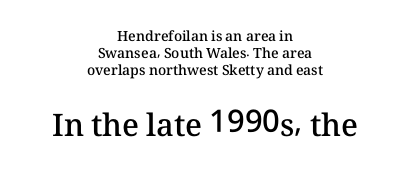
Q: Is the text bold? A: Semi-bold.
Q: Is the text italic (slanted)? A: No, it is upright.
Q: Is the text underlined? A: No.
Q: How is the paragraph aligned? A: Centered.
Q: Is the spacing between letters normal or unusually wide? A: Normal.
Q: Which block of text is set in a larger size, the first (top) or the second (bottom)? A: The second (bottom) one.
Q: Width (condensed, normal, or wide)? A: Normal.
Q: Stroke contrast? A: Medium.
Q: x-height? A: Medium.
Q: Monospaced? A: No.
